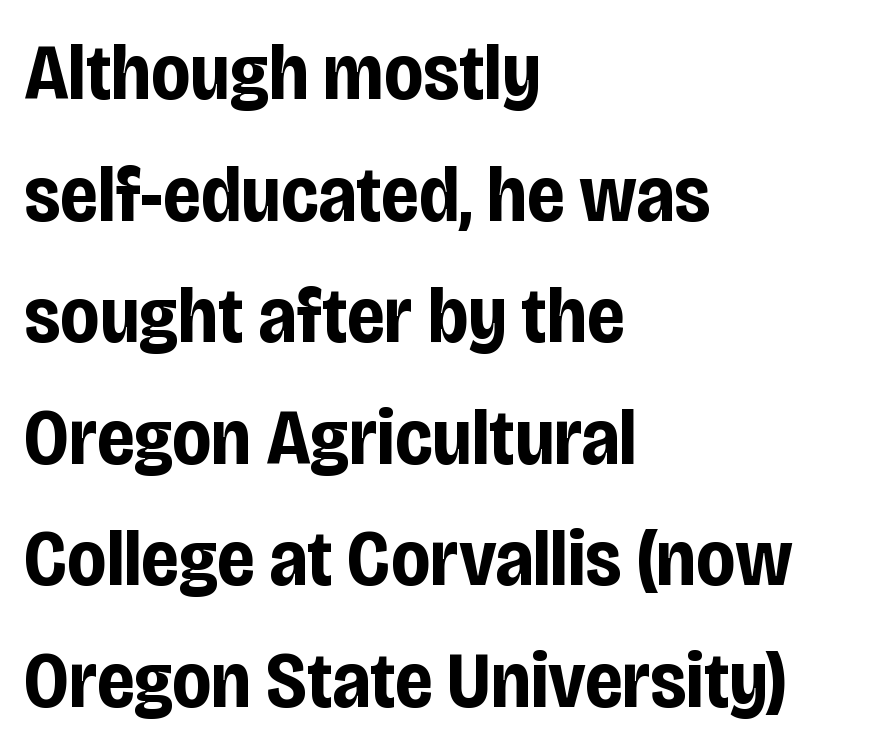
The sample has been set heavy, in full bold. Glyph-to-glyph distance matches everyday printed text. These lines are rendered in a variable-pitch font. What's the leading like? Ordinary, nothing unusual. The font's upright variant was chosen for this text. Unlike a traditional serif, this face leaves its strokes unadorned.
